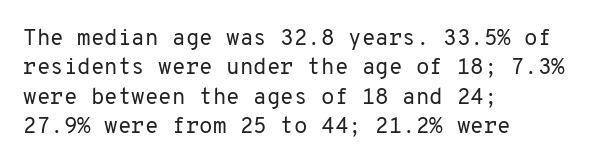
Bare-footed words on every line. Every stem runs plumb, perpendicular to the baseline. The typesetting does not lean heavy: it is not bold. Tracking value appears to be zero — textbook default spacing. The vertical gap from one line to the next is medium.
